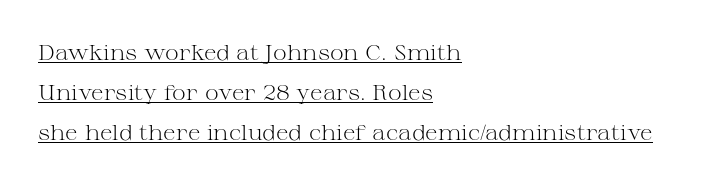
Words appear dense and cohesive because spacing is normal. Glance below the letters and you will spot a drawn line. Reading down the column, the eye jumps a long way to each next line. The lines in this sample share a left origin and differ only in where they stop.
